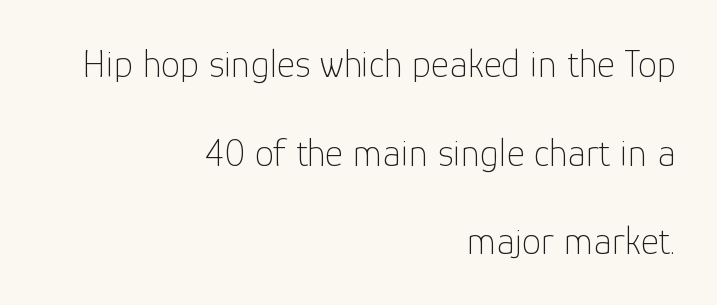
The image shows 39 px thin sans-serif type, upright; set right-aligned, loose line spacing (2.27x), normal letter spacing, not underlined; low stroke contrast and a medium x-height.
